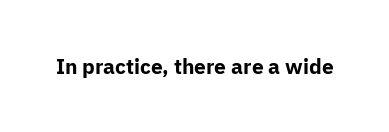
{"italic": "no", "bold": "yes", "underline": "no", "letter_spacing": "normal", "letter_spacing_em": 0.0, "glyph_px": 21}
